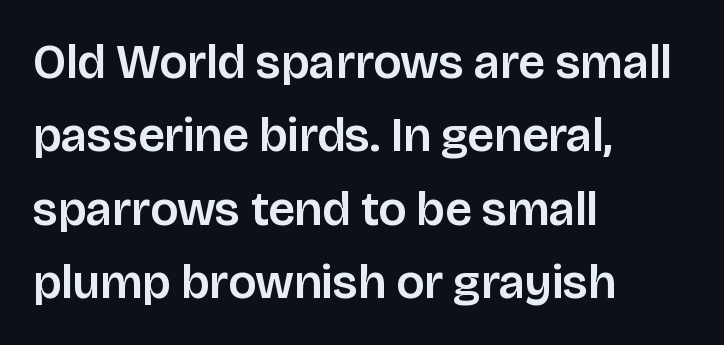
These lines were composed using upright roman letters. The face used here is rendered with its standard letterfit. The string is rendered with underlining switched off. These lines are rendered in a variable-pitch font.
